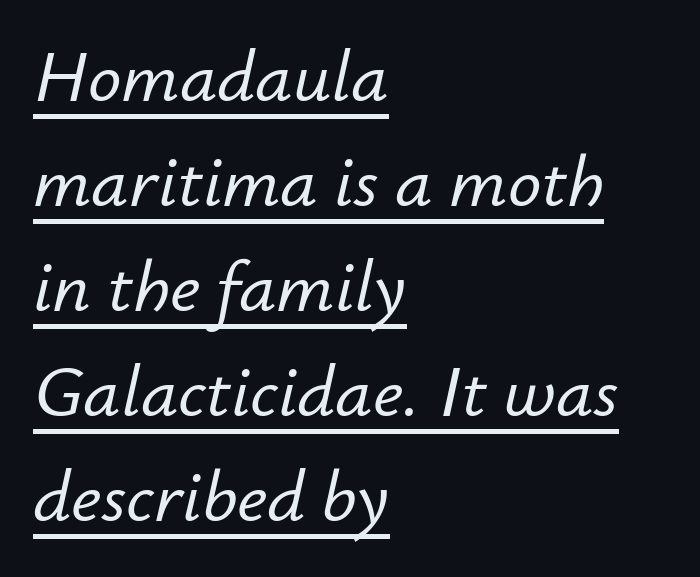
Q: Is the text italic (slanted)? A: Yes, it leans right by about 12 degrees.
Q: Is the text underlined? A: Yes.
Q: How is the paragraph aligned? A: Left-aligned.
Q: Is the spacing between letters normal or unusually wide? A: Normal.
Q: Is the spacing between lines tight, normal or loose? A: Normal.
Q: Width (condensed, normal, or wide)? A: Normal.
Q: Stroke contrast? A: Low.
Q: x-height? A: Small.
Q: Monospaced? A: No.
